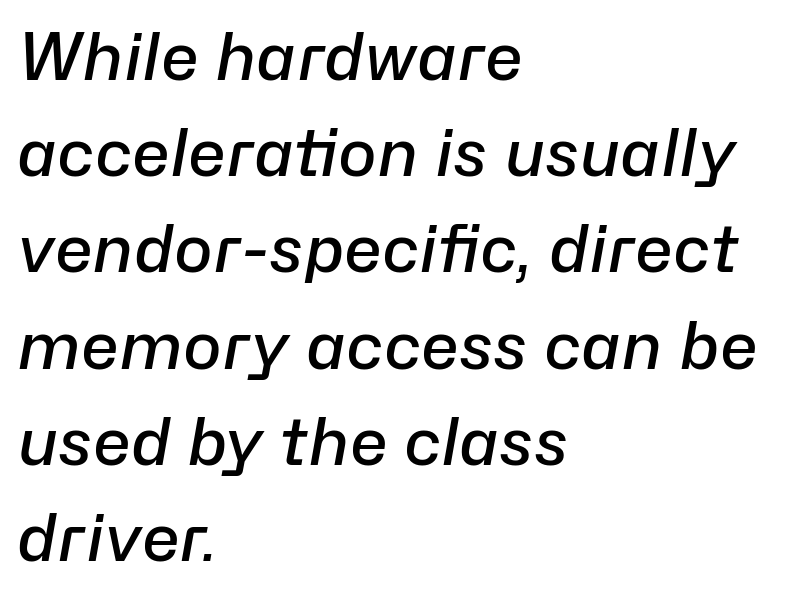
Visually the block forms a straight wall on the left and a jagged coastline on the right. The glyphs are unaccompanied by any horizontal stroke below them. A typesetter would call this proportional, since set widths differ per character. Each word holds together tightly as a unit, with standard inter-letter gaps. Evenly set lines give the paragraph a standard silhouette.
